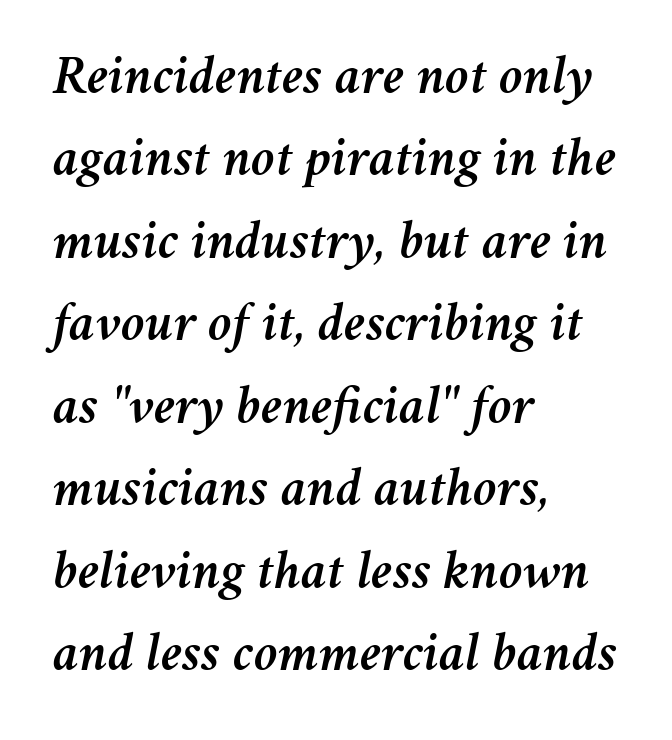
A classic flush-left, rag-right setting is used for this passage. Quick note: underline off. This rendering leaves character spacing at its baseline value. Characters are canted at an angle relative to the baseline's perpendicular.
